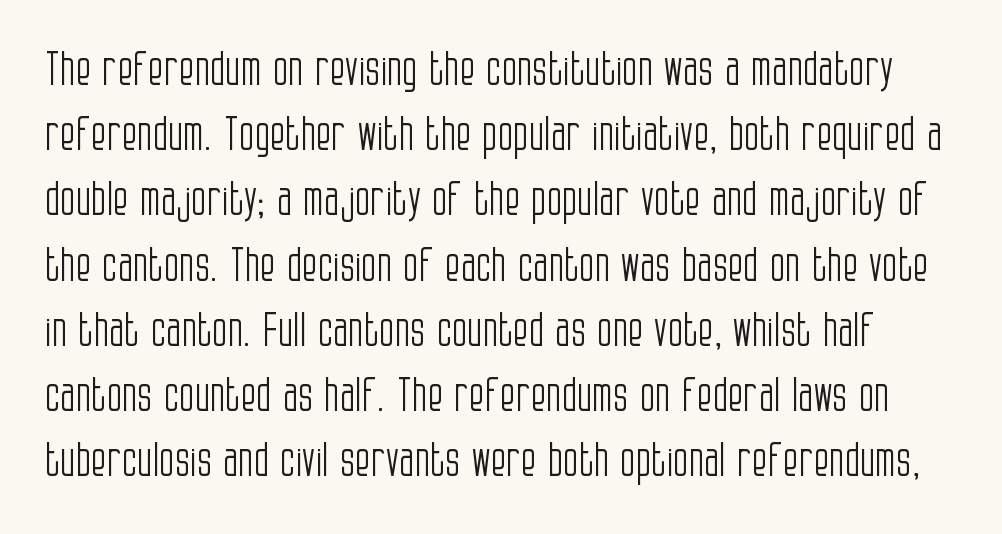
The image shows 45 px light, condensed sans-serif type, upright; set normal line spacing (1.45x), normal letter spacing, not underlined; low stroke contrast and a large x-height.
